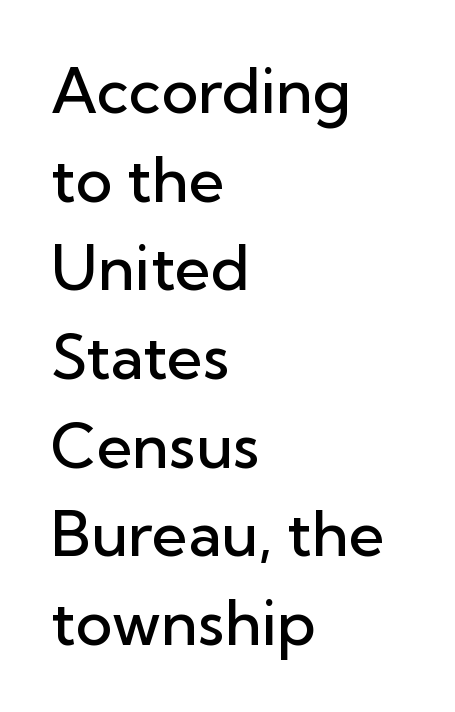
Q: Is the text bold? A: Semi-bold.
Q: Is the text italic (slanted)? A: No, it is upright.
Q: Is the typeface a serif or a sans-serif typeface? A: Sans-serif.
Q: Is the text underlined? A: No.
Q: How is the paragraph aligned? A: Left-aligned.
Q: Is the spacing between letters normal or unusually wide? A: Normal.
Q: Is the spacing between lines tight, normal or loose? A: Normal.
Q: Width (condensed, normal, or wide)? A: Normal.
Q: Stroke contrast? A: Low.
Q: x-height? A: Medium.
Q: Monospaced? A: No.
